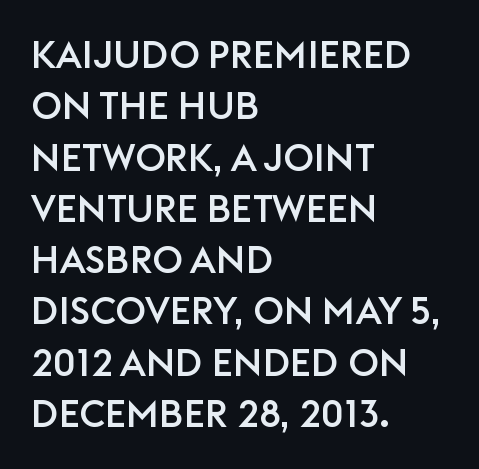
The image shows 38 px sans-serif type, upright; set left-aligned, normal line spacing (1.35x), normal letter spacing, not underlined; low stroke contrast and a large x-height.
